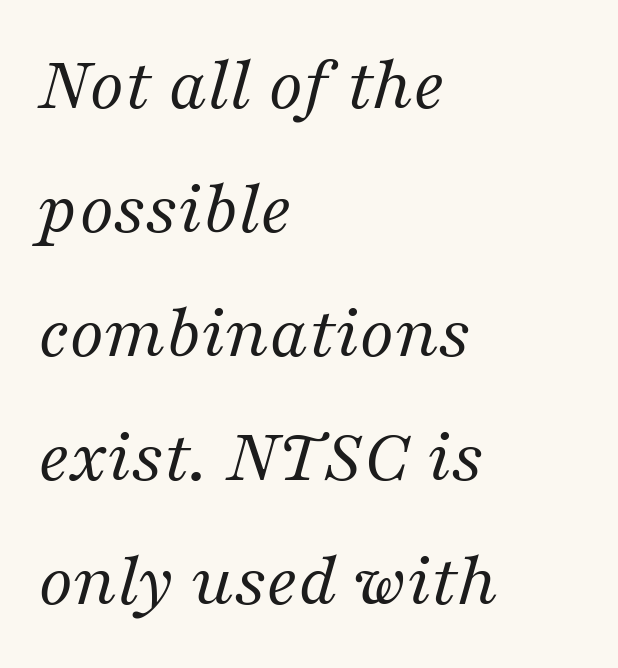
Q: Is the text bold? A: No.
Q: Is the text italic (slanted)? A: Yes, it leans right by about 16 degrees.
Q: Is the typeface a serif or a sans-serif typeface? A: Serif.
Q: Is the text underlined? A: No.
Q: How is the paragraph aligned? A: Left-aligned.
Q: Is the spacing between letters normal or unusually wide? A: Normal.
Q: Is the spacing between lines tight, normal or loose? A: Normal.
Q: Width (condensed, normal, or wide)? A: Normal.
Q: Stroke contrast? A: Medium.
Q: x-height? A: Medium.
Q: Monospaced? A: No.
